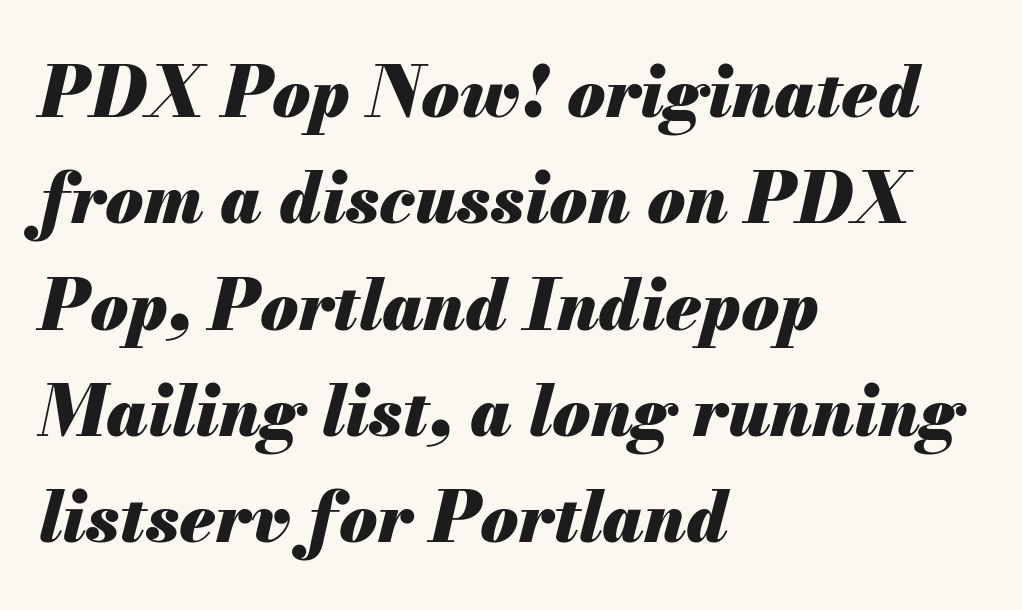
The image shows 69 px heavy type, italic (leaning right); set left-aligned, normal line spacing (1.54x), normal letter spacing, not underlined; medium stroke contrast and a small x-height.
